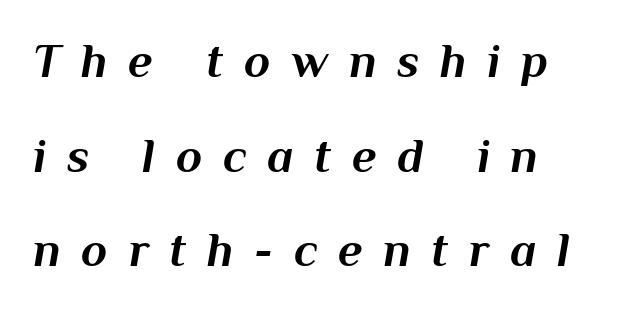
{"italic": "yes", "lean": "right", "slant_degrees": 10, "bold": "yes", "weight": "bold", "width": "normal", "stroke_contrast": "medium", "x_height": "medium", "monospaced": "no", "underline": "no", "align": "left", "line_spacing": "loose", "line_spacing_ratio": 1.97, "letter_spacing": "wide", "letter_spacing_em": 0.43, "glyph_px": 48}
